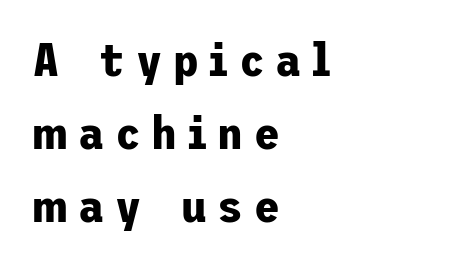
This is sans-serif lettering, the kind often seen on screens and signage. In terms of leading, this rendering sits right in the middle. Bold? Absolutely — the strokes are thick and heavy. These lines were composed using upright roman letters.
